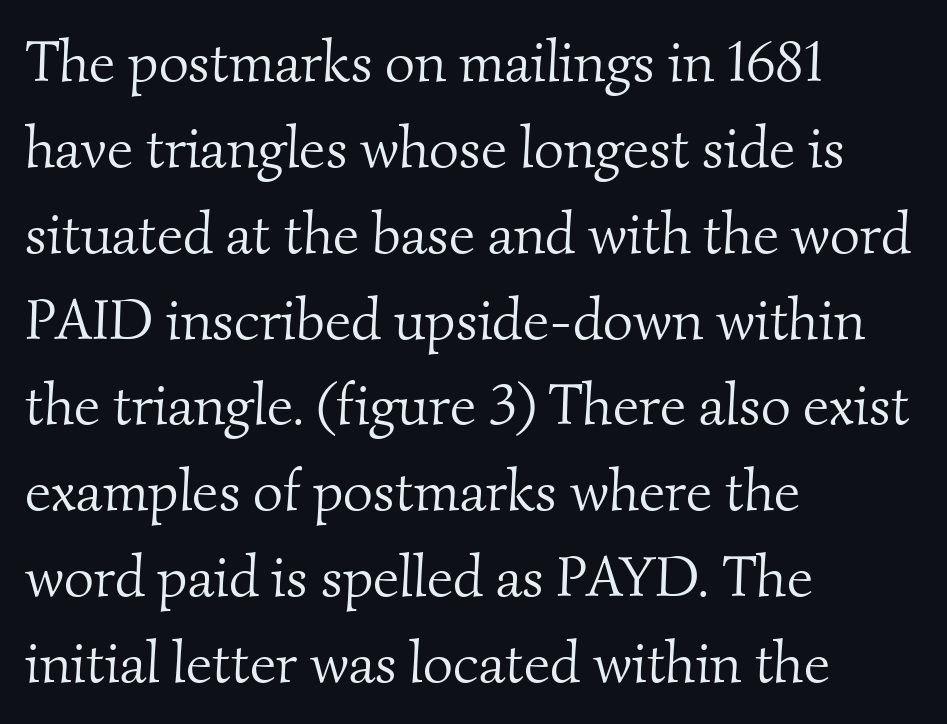
The image shows 58 px light serif type; set left-aligned, normal line spacing (1.48x), normal letter spacing, not underlined; medium stroke contrast and a small x-height.
